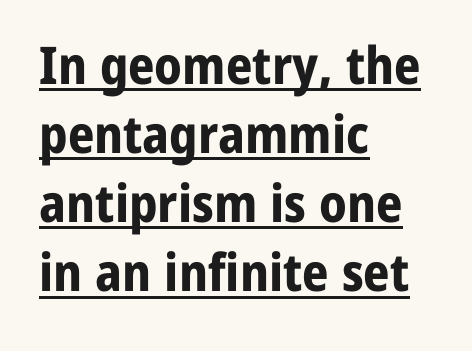
Caption: multi-line text, flush left, ragged right. Check where the strokes stop: nothing finishes them off — pure sans. You could call the tracking neutral — neither tight nor loose. The axis of the letterforms is exactly vertical.
